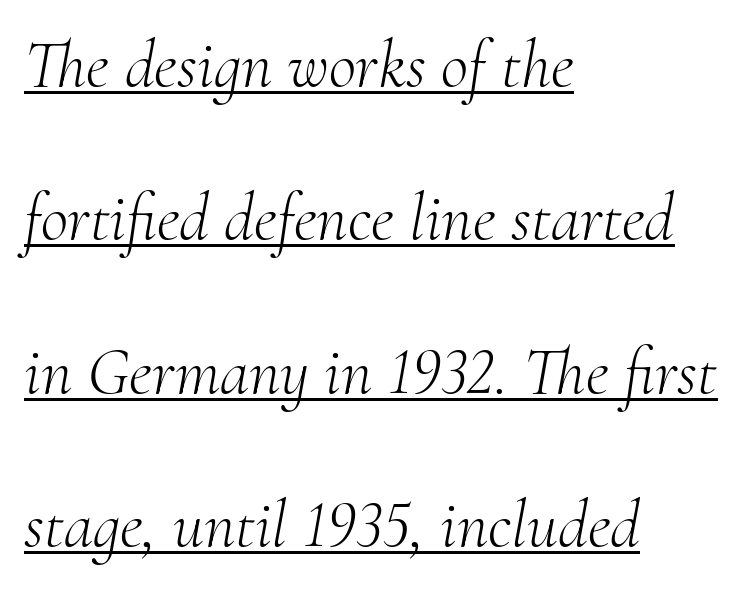
In terms of leading, this rendering errs on the spacious side. In CSS terms this would be text-align: left. Compared with a typical body face, this is equally light or lighter still. The passage shown is typed in a proportional face where columns would drift. The string is rendered with underlining switched on.
